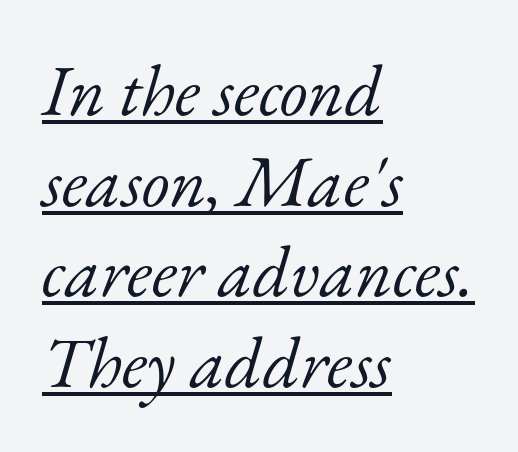
{"serif": "yes", "italic": "yes", "lean": "right", "slant_degrees": 17, "bold": "no", "weight": "light", "width": "normal", "stroke_contrast": "low", "x_height": "small", "monospaced": "no", "underline": "yes", "align": "left", "line_spacing": "normal", "line_spacing_ratio": 1.26, "letter_spacing": "normal", "letter_spacing_em": 0.0, "glyph_px": 72}
